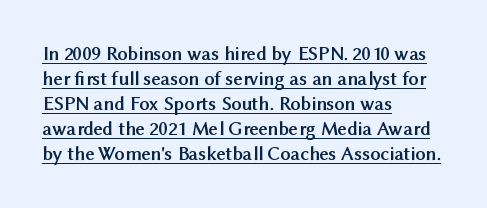
The image shows 20 px bold type, upright; set left-aligned, normal line spacing (1.25x), normal letter spacing, underlined.
